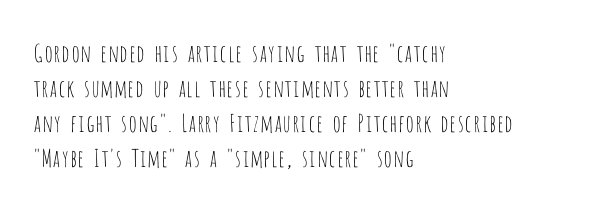
No word sits above an underline. This is the regular roman posture of the typeface. The lines in this sample share a left origin and differ only in where they stop. Successive baselines arrive at the customary interval.
